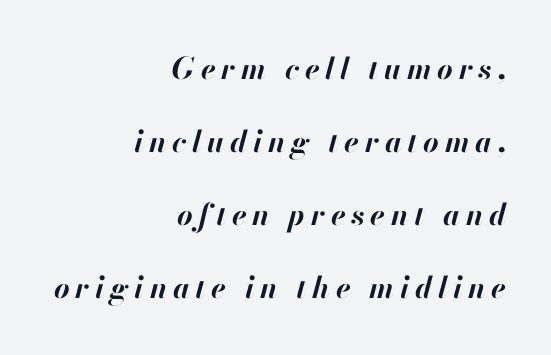
Q: Is the text bold? A: Yes.
Q: Is the text italic (slanted)? A: Yes, it leans right by about 13 degrees.
Q: Is the text underlined? A: No.
Q: How is the paragraph aligned? A: Right-aligned.
Q: Is the spacing between lines tight, normal or loose? A: Loose.
Q: Width (condensed, normal, or wide)? A: Normal.
Q: Stroke contrast? A: High.
Q: x-height? A: Small.
Q: Monospaced? A: No.
